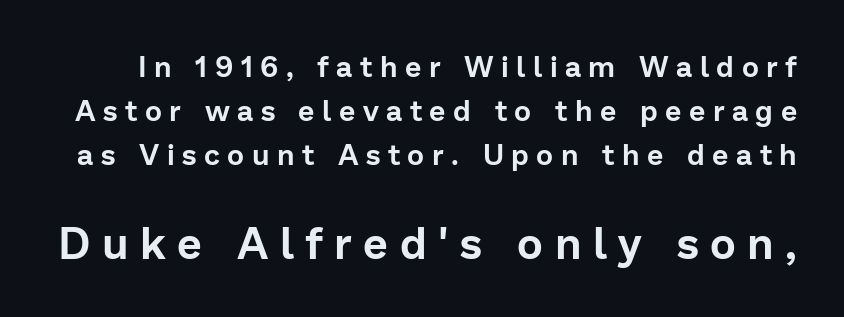
Q: Is the text italic (slanted)? A: No, it is upright.
Q: Is the typeface a serif or a sans-serif typeface? A: Sans-serif.
Q: Is the text underlined? A: No.
Q: Is the spacing between letters normal or unusually wide? A: Unusually wide.
Q: Is the spacing between lines tight, normal or loose? A: Normal.
Q: Which block of text is set in a larger size, the first (top) or the second (bottom)? A: The second (bottom) one.
Q: Width (condensed, normal, or wide)? A: Normal.
Q: Stroke contrast? A: Low.
Q: x-height? A: Medium.
Q: Monospaced? A: No.
